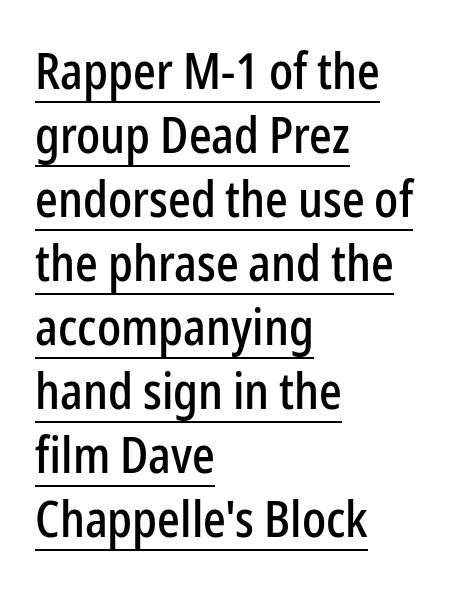
Students, observe the line beneath the letters — that is underlining. Think of a printed novel: that variable character pitch is what you see here. Reading down the block, your eye returns to a fixed left position each line. Tracking here is standard; glyphs follow each other at the usual distance. If you drew a line through each stem, it would be perfectly vertical. Line spacing here is normal.
